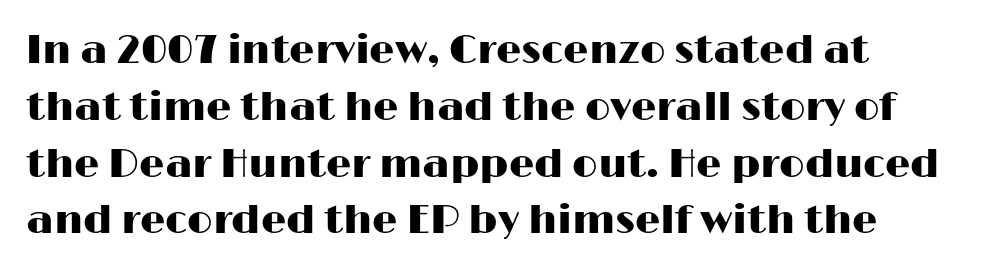
The image shows 40 px wide sans-serif type, upright; set normal line spacing (1.42x), normal letter spacing, not underlined; high stroke contrast and a medium x-height.
